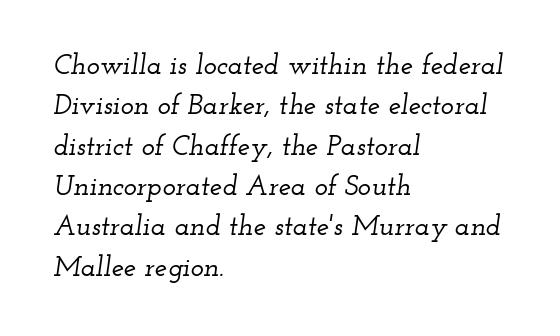
Q: Is the text italic (slanted)? A: Yes, it leans right by about 12 degrees.
Q: Is the typeface a serif or a sans-serif typeface? A: Serif.
Q: Is the text underlined? A: No.
Q: How is the paragraph aligned? A: Left-aligned.
Q: Is the spacing between letters normal or unusually wide? A: Normal.
Q: Is the spacing between lines tight, normal or loose? A: Normal.
Q: Width (condensed, normal, or wide)? A: Wide.
Q: Stroke contrast? A: Low.
Q: x-height? A: Small.
Q: Monospaced? A: No.
